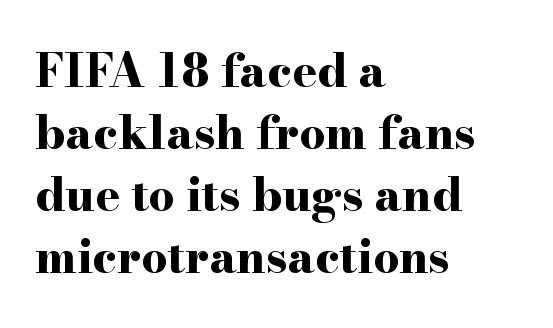
Q: Is the text bold? A: Yes.
Q: Is the text italic (slanted)? A: No, it is upright.
Q: Is the typeface a serif or a sans-serif typeface? A: Serif.
Q: Is the text underlined? A: No.
Q: How is the paragraph aligned? A: Left-aligned.
Q: Is the spacing between letters normal or unusually wide? A: Normal.
Q: Is the spacing between lines tight, normal or loose? A: Normal.
Q: Width (condensed, normal, or wide)? A: Wide.
Q: Stroke contrast? A: High.
Q: x-height? A: Small.
Q: Monospaced? A: No.
